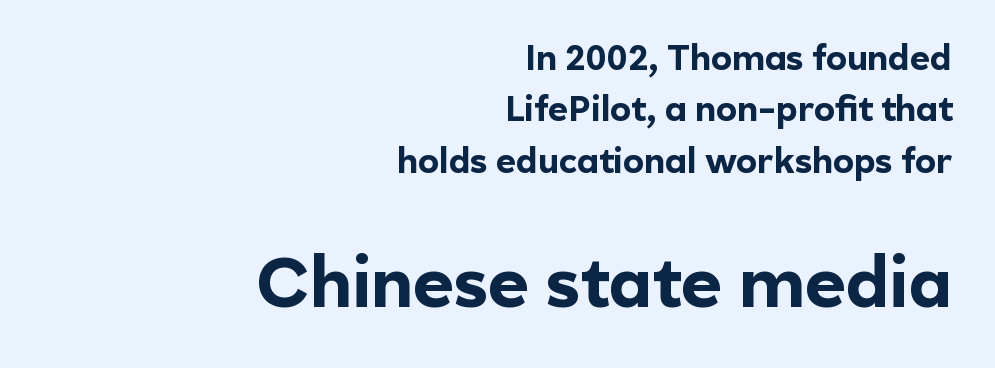
Q: Is the text bold? A: Yes.
Q: Is the text italic (slanted)? A: No, it is upright.
Q: Is the typeface a serif or a sans-serif typeface? A: Sans-serif.
Q: Is the text underlined? A: No.
Q: How is the paragraph aligned? A: Right-aligned.
Q: Is the spacing between letters normal or unusually wide? A: Normal.
Q: Is the spacing between lines tight, normal or loose? A: Normal.
Q: Which block of text is set in a larger size, the first (top) or the second (bottom)? A: The second (bottom) one.
Q: Width (condensed, normal, or wide)? A: Normal.
Q: x-height? A: Medium.
Q: Monospaced? A: No.
